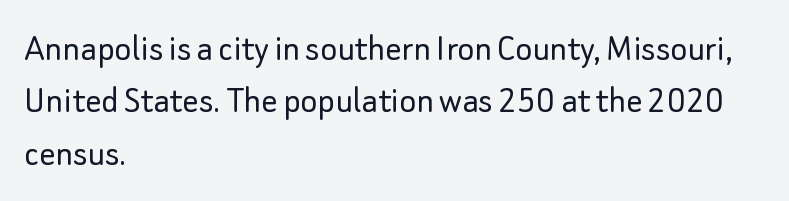
{"serif": "no", "italic": "no", "bold": "no", "weight": "light", "width": "normal", "stroke_contrast": "low", "x_height": "small", "monospaced": "no", "underline": "no", "align": "left", "line_spacing": "normal", "line_spacing_ratio": 1.31, "letter_spacing": "normal", "letter_spacing_em": 0.0, "glyph_px": 40}
